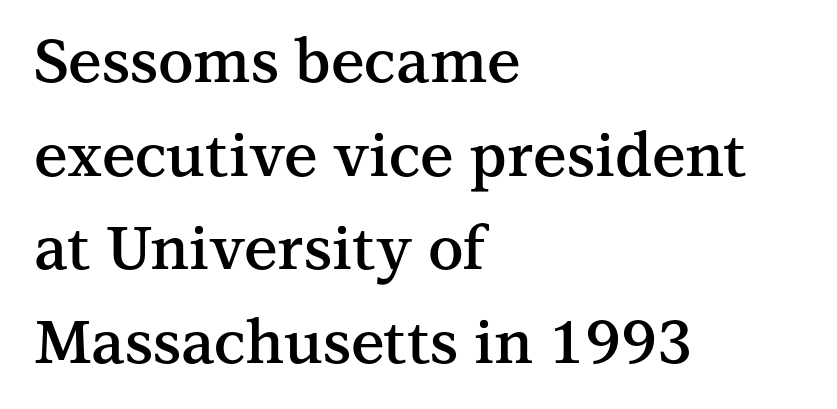
{"serif": "yes", "italic": "no", "bold": "semi", "weight": "semibold", "width": "normal", "stroke_contrast": "medium", "x_height": "medium", "monospaced": "no", "underline": "no", "align": "left", "line_spacing": "normal", "line_spacing_ratio": 1.56, "letter_spacing": "normal", "letter_spacing_em": 0.0, "glyph_px": 60}
